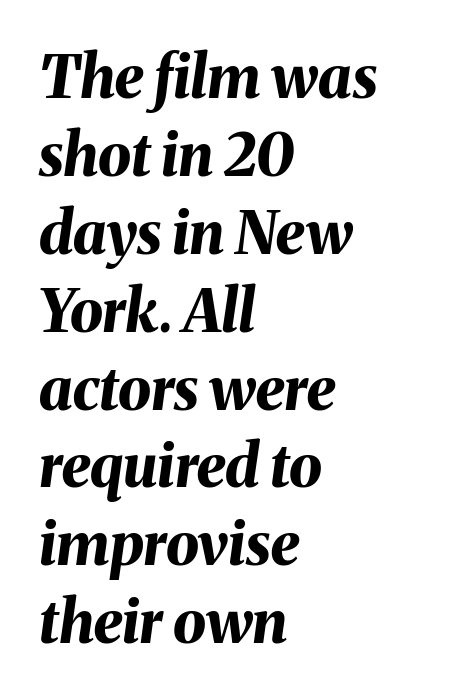
Q: Is the text bold? A: Yes.
Q: Is the text italic (slanted)? A: Yes, it leans right by about 8 degrees.
Q: Is the text underlined? A: No.
Q: How is the paragraph aligned? A: Left-aligned.
Q: Is the spacing between letters normal or unusually wide? A: Normal.
Q: Is the spacing between lines tight, normal or loose? A: Normal.
Q: Width (condensed, normal, or wide)? A: Normal.
Q: Stroke contrast? A: Medium.
Q: x-height? A: Medium.
Q: Monospaced? A: No.
